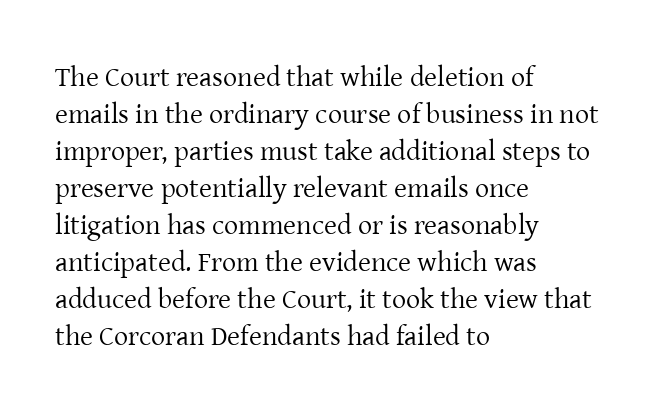
Q: Is the text bold? A: No.
Q: Is the text italic (slanted)? A: No, it is upright.
Q: Is the typeface a serif or a sans-serif typeface? A: Serif.
Q: Is the text underlined? A: No.
Q: How is the paragraph aligned? A: Left-aligned.
Q: Is the spacing between letters normal or unusually wide? A: Normal.
Q: Is the spacing between lines tight, normal or loose? A: Normal.
Q: Width (condensed, normal, or wide)? A: Normal.
Q: Stroke contrast? A: Low.
Q: x-height? A: Medium.
Q: Monospaced? A: No.
